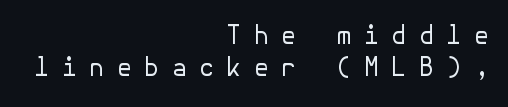
Q: Is the text bold? A: No.
Q: Is the text italic (slanted)? A: No, it is upright.
Q: Is the text underlined? A: No.
Q: How is the paragraph aligned? A: Right-aligned.
Q: Is the spacing between letters normal or unusually wide? A: Unusually wide.
Q: Is the spacing between lines tight, normal or loose? A: Normal.
